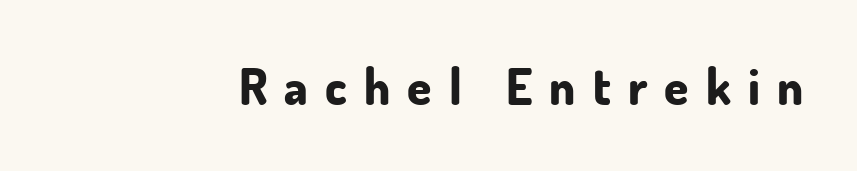
The image shows 49 px bold sans-serif type, upright; set unusually wide letter spacing (+0.35 em), not underlined; low stroke contrast and a small x-height.
